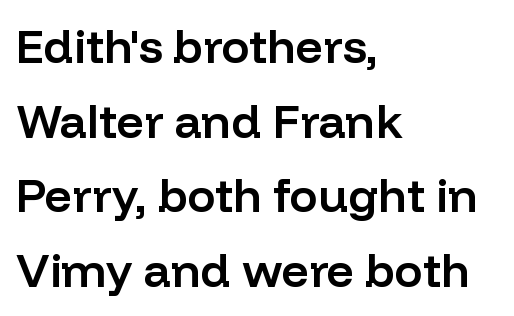
If you drew a ruler down the left edge, every line would touch it. A semibold gives these letters moderate extra thickness, short of bold. The foot of each line stays bare and open. Every stem runs plumb, perpendicular to the baseline. The rendering uses natural spacing where letterforms have individual widths. The passage shown stacks its lines at a standard gap.
